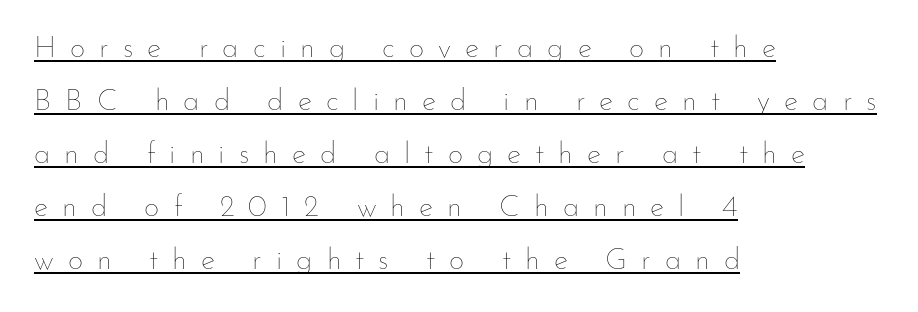
The face looks like a standard text weight, possibly lighter. Short note: letters widely spaced. The typesetter chose a ragged-right arrangement here. Nope, not italic — everything's standing straight. The rendering uses natural spacing where letterforms have individual widths. The lettering is marked with a stroke running underneath it.
